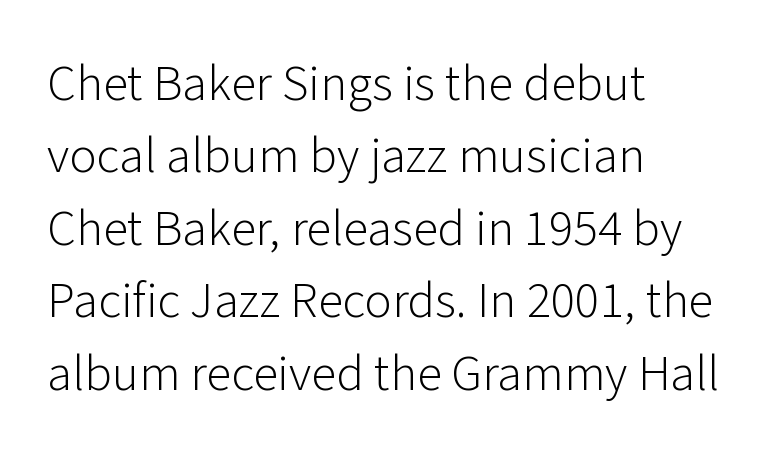
Does the leading feel generous? No, just average. The characters display no serif detailing; their extremities are plain. Do the letters lean? They stand straight. Type without underlining. Inter-character spacing is left at the font's built-in metrics.
